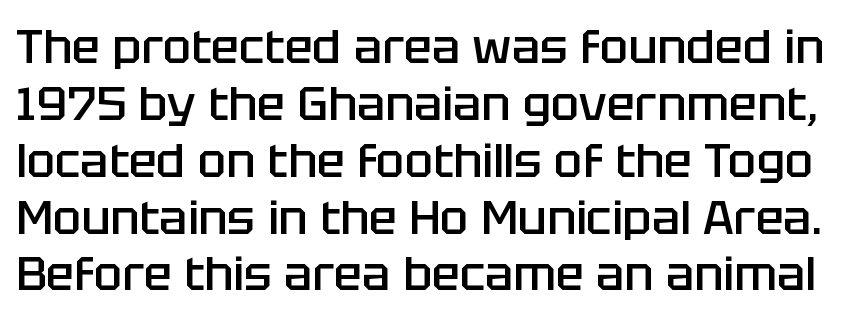
Q: Is the text bold? A: Semi-bold.
Q: Is the text italic (slanted)? A: No, it is upright.
Q: Is the typeface a serif or a sans-serif typeface? A: Sans-serif.
Q: Is the text underlined? A: No.
Q: Is the spacing between letters normal or unusually wide? A: Normal.
Q: Width (condensed, normal, or wide)? A: Normal.
Q: Stroke contrast? A: Low.
Q: x-height? A: Large.
Q: Monospaced? A: No.
